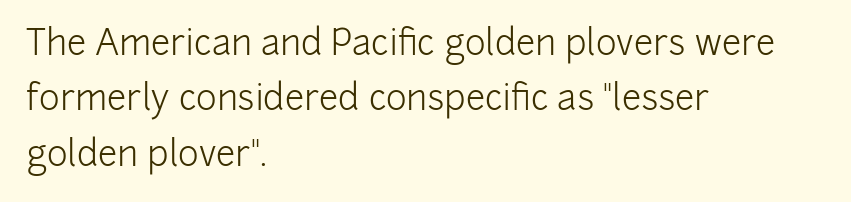
{"serif": "no", "italic": "no", "bold": "no", "weight": "light", "width": "normal", "stroke_contrast": "low", "x_height": "medium", "monospaced": "no", "underline": "no", "align": "left", "line_spacing": "normal", "line_spacing_ratio": 1.58, "letter_spacing": "normal", "letter_spacing_em": 0.0, "glyph_px": 35}
